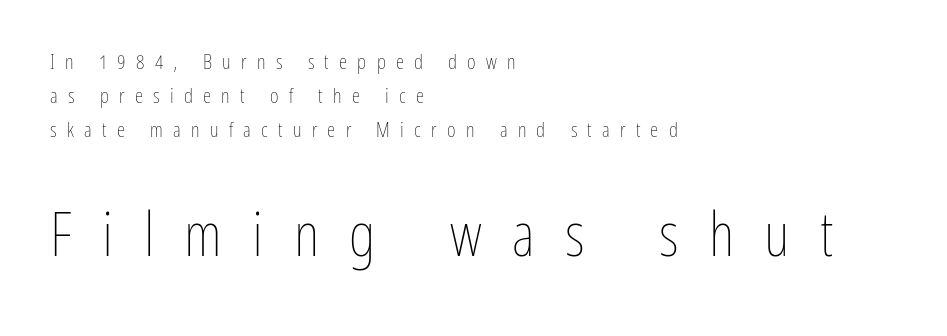
Q: Is the text bold? A: No.
Q: Is the text italic (slanted)? A: No, it is upright.
Q: Is the text underlined? A: No.
Q: How is the paragraph aligned? A: Left-aligned.
Q: Is the spacing between letters normal or unusually wide? A: Unusually wide.
Q: Is the spacing between lines tight, normal or loose? A: Normal.
Q: Which block of text is set in a larger size, the first (top) or the second (bottom)? A: The second (bottom) one.
Q: Width (condensed, normal, or wide)? A: Condensed.
Q: Stroke contrast? A: Low.
Q: x-height? A: Medium.
Q: Monospaced? A: No.
